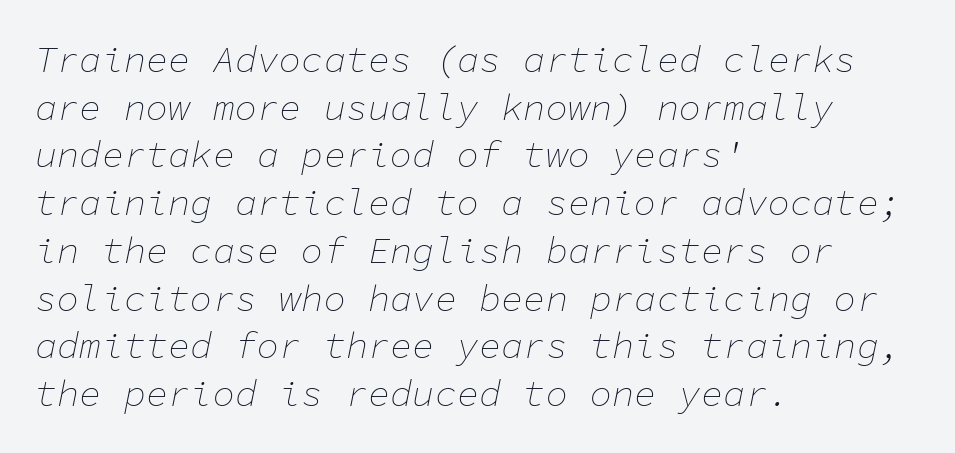
{"italic": "yes", "lean": "right", "slant_degrees": 11, "bold": "no", "weight": "thin", "width": "normal", "stroke_contrast": "low", "x_height": "medium", "monospaced": "yes", "underline": "no", "align": "left", "line_spacing": "normal", "line_spacing_ratio": 1.29, "letter_spacing": "normal", "letter_spacing_em": 0.0, "glyph_px": 37}
